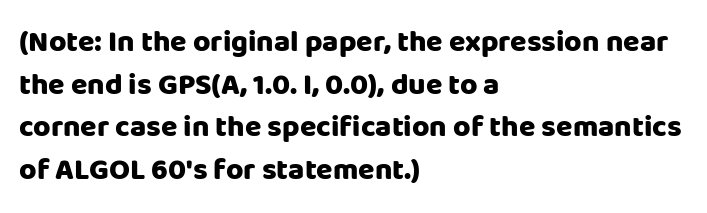
Character widths vary here, with narrow letters taking less room than wide ones. Compared with typical paragraphs, the rows here are spaced about the same. These lines carry a lot of weight — the face is fully bold. The lettering stays uniformly vertical, giving the passage a roman look. Inter-character spacing is left at the font's built-in metrics. Nothing sits at the stroke ends, so this counts as sans-serif.
